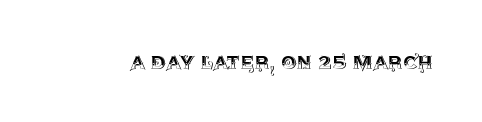
Q: Is the text italic (slanted)? A: No, it is upright.
Q: Is the text underlined? A: No.
Q: Is the spacing between letters normal or unusually wide? A: Normal.
